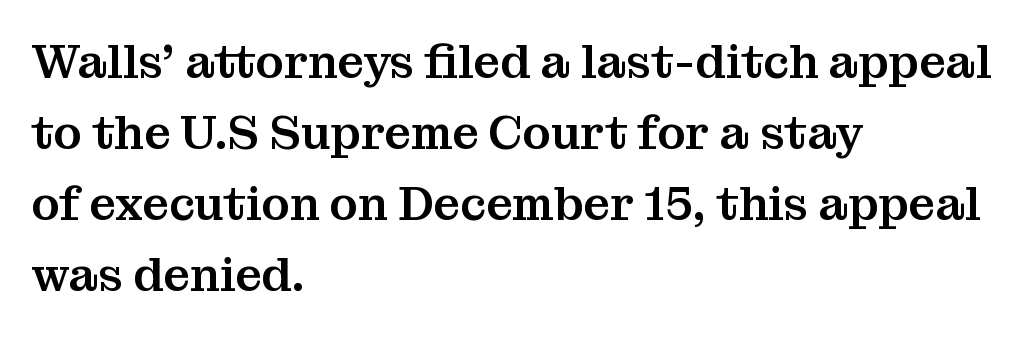
The image shows 47 px serif type, upright; set left-aligned, normal line spacing (1.51x), normal letter spacing, not underlined; medium stroke contrast and a medium x-height.
